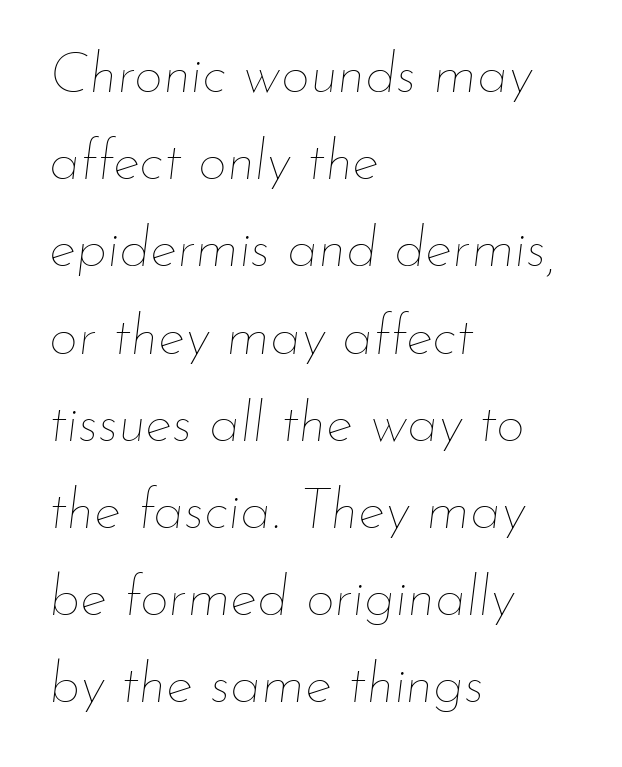
The image shows 57 px thin type, italic (leaning right); set left-aligned, normal line spacing (1.53x), normal letter spacing, not underlined; low stroke contrast and a small x-height.
